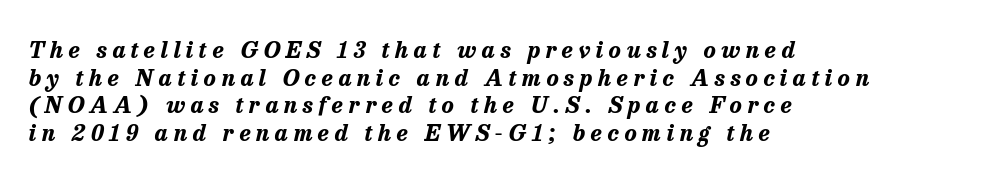
{"italic": "yes", "lean": "right", "slant_degrees": 13, "bold": "yes", "underline": "no", "align": "left", "line_spacing_ratio": 1.2, "letter_spacing": "wide", "letter_spacing_em": 0.24, "glyph_px": 23}
